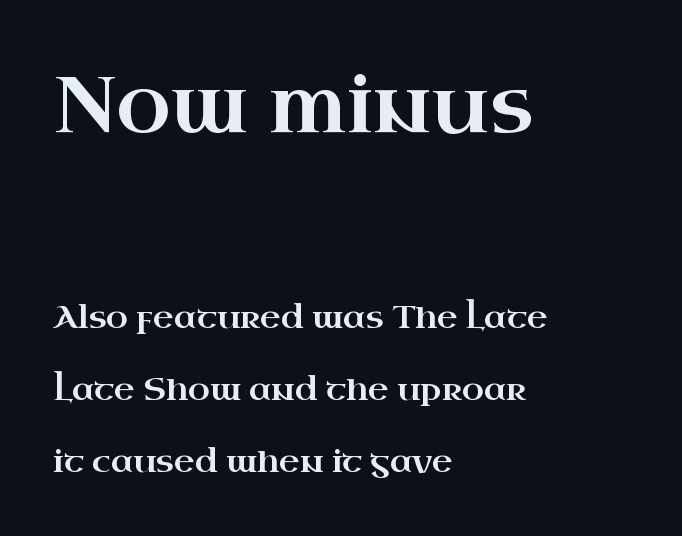
Q: Is the text italic (slanted)? A: No, it is upright.
Q: Is the typeface a serif or a sans-serif typeface? A: Serif.
Q: Is the text underlined? A: No.
Q: How is the paragraph aligned? A: Left-aligned.
Q: Is the spacing between letters normal or unusually wide? A: Normal.
Q: Is the spacing between lines tight, normal or loose? A: Loose.
Q: Which block of text is set in a larger size, the first (top) or the second (bottom)? A: The first (top) one.
Q: Width (condensed, normal, or wide)? A: Wide.
Q: Stroke contrast? A: High.
Q: x-height? A: Small.
Q: Monospaced? A: No.
